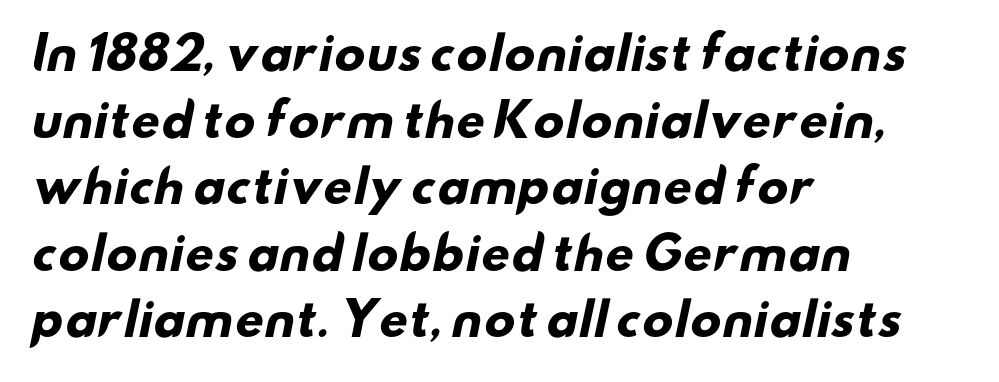
Q: Is the text bold? A: Yes.
Q: Is the typeface a serif or a sans-serif typeface? A: Sans-serif.
Q: Is the text underlined? A: No.
Q: How is the paragraph aligned? A: Left-aligned.
Q: Is the spacing between letters normal or unusually wide? A: Normal.
Q: Is the spacing between lines tight, normal or loose? A: Normal.
Q: Width (condensed, normal, or wide)? A: Wide.
Q: Stroke contrast? A: Low.
Q: x-height? A: Small.
Q: Monospaced? A: No.
